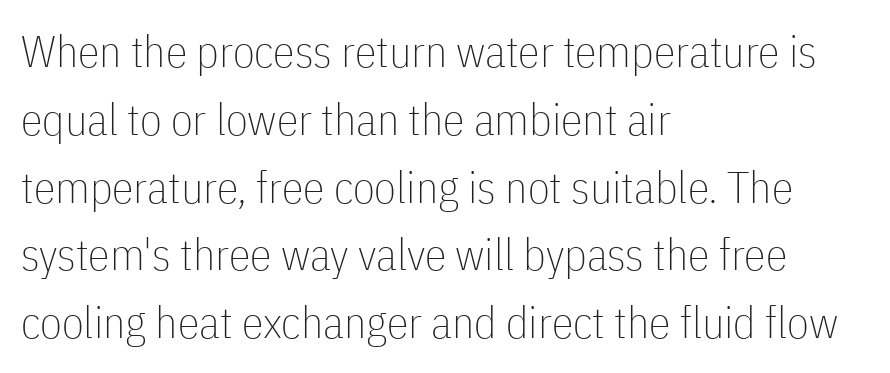
Stroke thickness stays within the range of a standard reading face or lighter. Rendered with straight, roman letterforms. A clean baseline with only descenders dipping below it. Left-aligned paragraph, ragged on the right.
